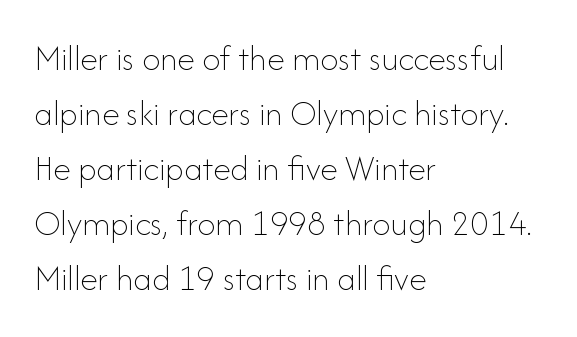
Q: Is the text bold? A: No.
Q: Is the text italic (slanted)? A: No, it is upright.
Q: Is the text underlined? A: No.
Q: How is the paragraph aligned? A: Left-aligned.
Q: Is the spacing between letters normal or unusually wide? A: Normal.
Q: Is the spacing between lines tight, normal or loose? A: Normal.
Q: Width (condensed, normal, or wide)? A: Normal.
Q: Stroke contrast? A: Low.
Q: x-height? A: Small.
Q: Monospaced? A: No.
